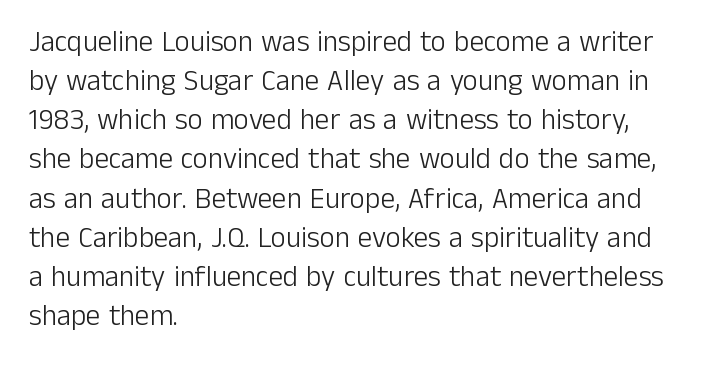
The image shows 29 px light sans-serif type, upright; set left-aligned, normal line spacing (1.35x), normal letter spacing, not underlined; low stroke contrast and a medium x-height.
